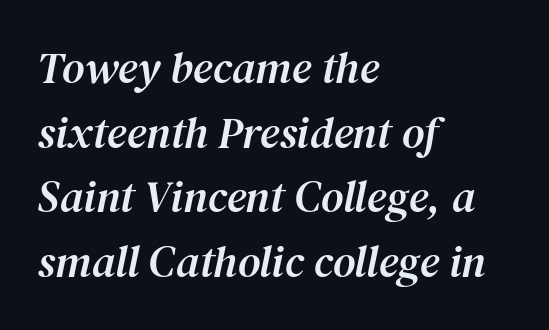
One-word summary of the alignment: left. Does the type have serifs? Yes, each stem ends in a small foot. Looking at the ascenders, they clearly lean. Honestly, there is no underline to notice here at all.
